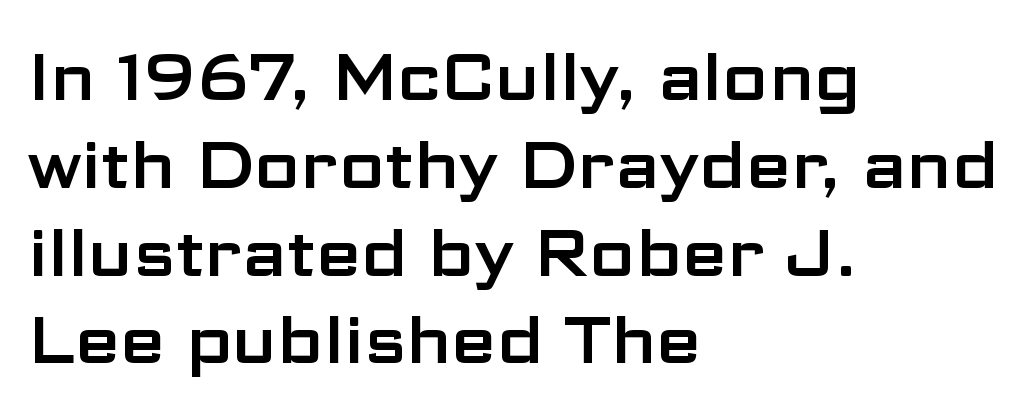
{"serif": "no", "italic": "no", "width": "wide", "stroke_contrast": "low", "x_height": "medium", "monospaced": "no", "underline": "no", "align": "left", "line_spacing": "normal", "line_spacing_ratio": 1.33, "letter_spacing": "normal", "letter_spacing_em": 0.0, "glyph_px": 66}
